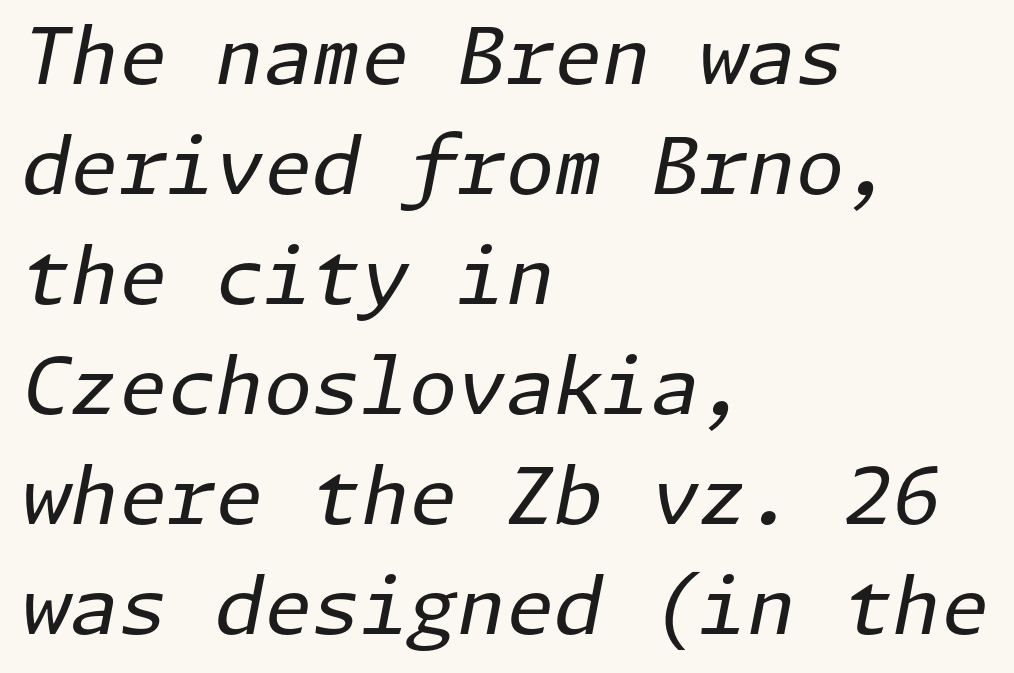
The image shows 78 px regular-weight type, italic (leaning right); set left-aligned, normal line spacing (1.41x), normal letter spacing, not underlined; low stroke contrast and a medium x-height.
